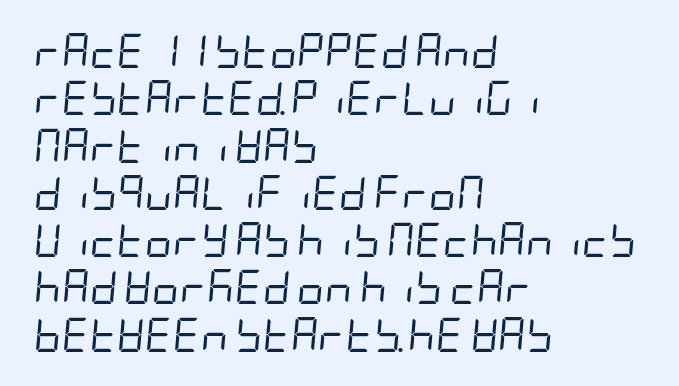
Q: Is the text bold? A: No.
Q: Is the text italic (slanted)? A: Yes, it leans right by about 5 degrees.
Q: Is the text underlined? A: No.
Q: How is the paragraph aligned? A: Left-aligned.
Q: Is the spacing between letters normal or unusually wide? A: Normal.
Q: Is the spacing between lines tight, normal or loose? A: Normal.
Q: Width (condensed, normal, or wide)? A: Condensed.
Q: Stroke contrast? A: Low.
Q: x-height? A: Large.
